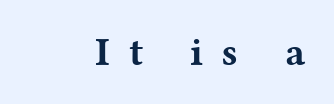
Q: Is the text bold? A: Yes.
Q: Is the text italic (slanted)? A: No, it is upright.
Q: Is the typeface a serif or a sans-serif typeface? A: Serif.
Q: Is the text underlined? A: No.
Q: Is the spacing between letters normal or unusually wide? A: Unusually wide.
Q: Width (condensed, normal, or wide)? A: Wide.
Q: Stroke contrast? A: Medium.
Q: x-height? A: Medium.
Q: Monospaced? A: No.
